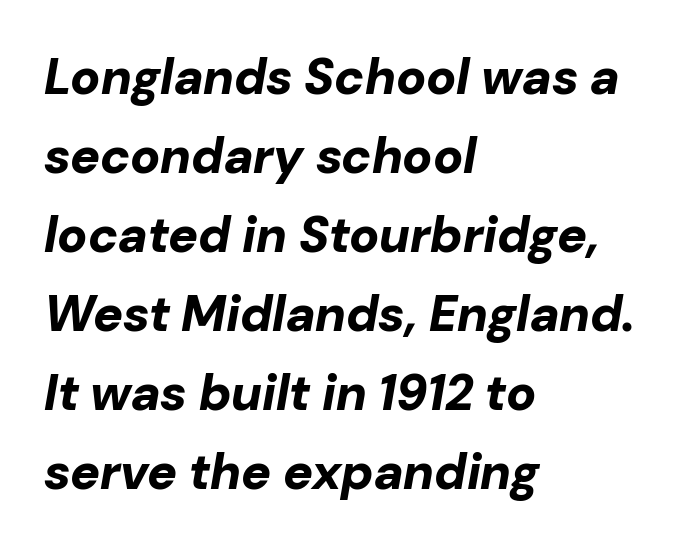
{"italic": "yes", "lean": "right", "slant_degrees": 10, "bold": "yes", "weight": "bold", "width": "normal", "stroke_contrast": "low", "x_height": "medium", "monospaced": "no", "underline": "no", "align": "left", "line_spacing": "normal", "line_spacing_ratio": 1.58, "letter_spacing": "normal", "letter_spacing_em": 0.0, "glyph_px": 50}
